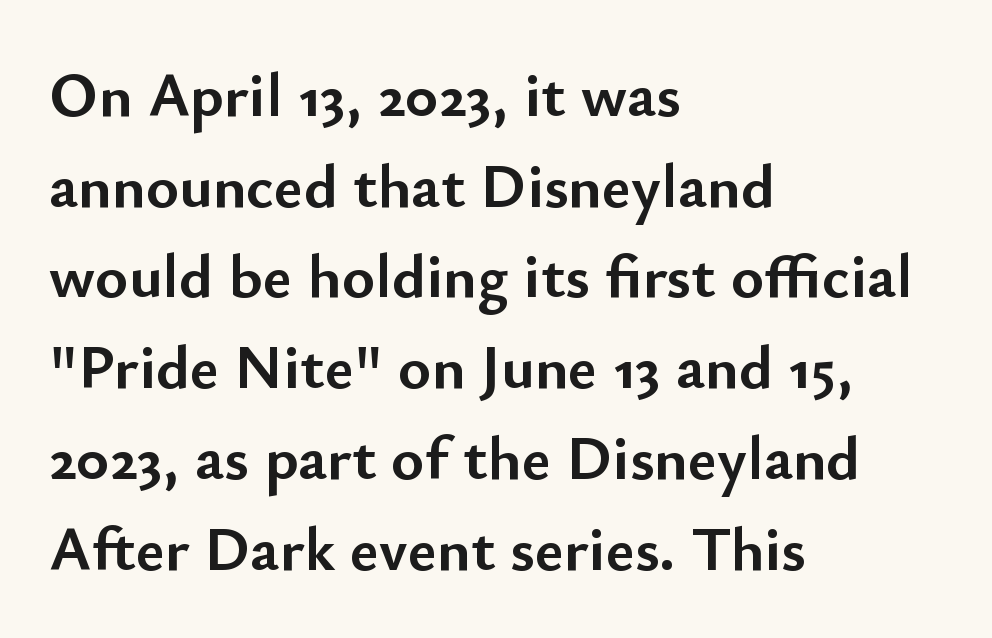
The image shows 63 px semibold sans-serif type, upright; set left-aligned, normal line spacing (1.44x), normal letter spacing, not underlined; low stroke contrast and a small x-height.
